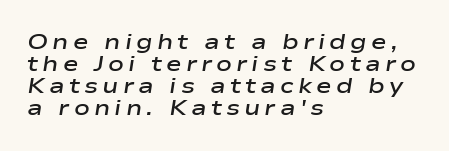
This rendering widens character spacing well past its baseline value. Which margin do the lines hug? The left one — the right edge is uneven. Regarding leading, the lines here are crowded together. On the weight axis this lands at semibold, roughly 600. Descender tails drop into unmarked territory.
